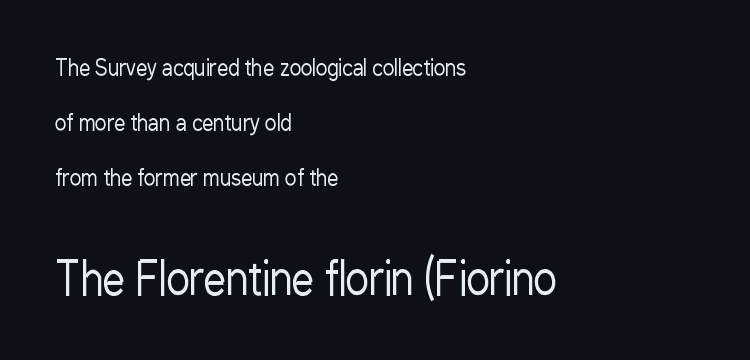
{"serif": "no", "italic": "no", "bold": "no", "weight": "regular", "width": "condensed", "stroke_contrast": "low", "x_height": "medium", "monospaced": "no", "underline": "no", "align": "left", "line_spacing": "loose", "line_spacing_ratio": 2.49, "letter_spacing": "normal", "letter_spacing_em": 0.0, "larger_block": "second", "size_ratio": 2.0, "glyph_px": 44}
